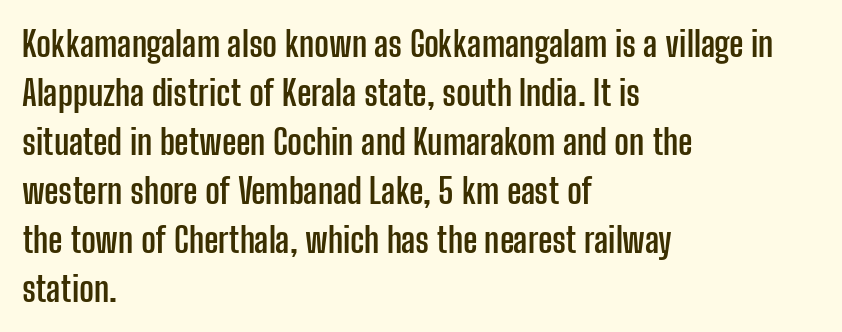
Q: Is the text bold? A: Yes.
Q: Is the text italic (slanted)? A: No, it is upright.
Q: Is the typeface a serif or a sans-serif typeface? A: Sans-serif.
Q: Is the text underlined? A: No.
Q: How is the paragraph aligned? A: Left-aligned.
Q: Is the spacing between letters normal or unusually wide? A: Normal.
Q: Is the spacing between lines tight, normal or loose? A: Normal.
Q: Width (condensed, normal, or wide)? A: Condensed.
Q: Stroke contrast? A: Low.
Q: x-height? A: Medium.
Q: Monospaced? A: No.
